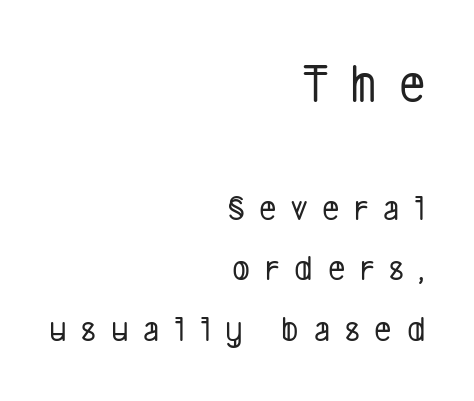
Q: Is the typeface a serif or a sans-serif typeface? A: Sans-serif.
Q: Is the text underlined? A: No.
Q: How is the paragraph aligned? A: Right-aligned.
Q: Is the spacing between letters normal or unusually wide? A: Unusually wide.
Q: Is the spacing between lines tight, normal or loose? A: Normal.
Q: Which block of text is set in a larger size, the first (top) or the second (bottom)? A: The first (top) one.
Q: Width (condensed, normal, or wide)? A: Condensed.
Q: Stroke contrast? A: Low.
Q: x-height? A: Medium.
Q: Monospaced? A: No.
